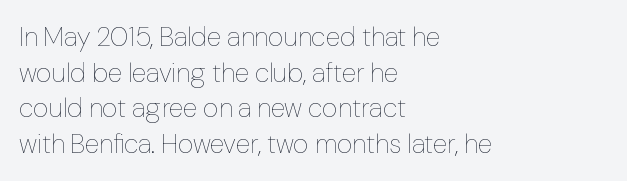
{"italic": "no", "bold": "no", "underline": "no", "align": "left", "line_spacing": "normal", "line_spacing_ratio": 1.32, "letter_spacing": "normal", "letter_spacing_em": 0.0, "glyph_px": 27}
